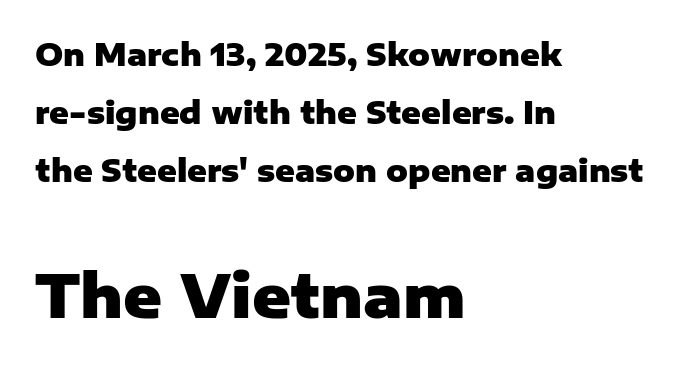
{"serif": "no", "italic": "no", "bold": "yes", "weight": "heavy", "width": "normal", "stroke_contrast": "low", "x_height": "medium", "monospaced": "no", "underline": "no", "align": "left", "line_spacing": "loose", "line_spacing_ratio": 1.94, "letter_spacing": "normal", "letter_spacing_em": 0.0, "larger_block": "second", "size_ratio": 1.97, "glyph_px": 59}
